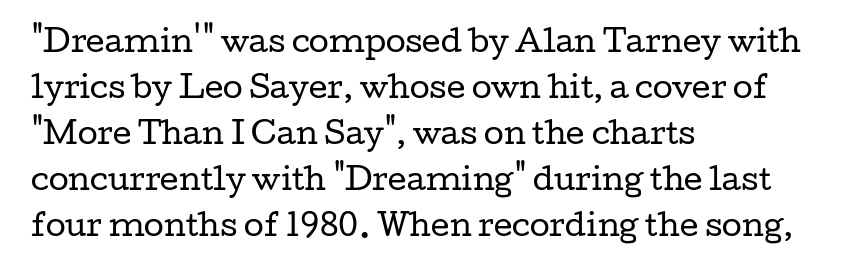
The image shows 29 px regular-weight, wide serif type, upright; set left-aligned, normal line spacing (1.59x), normal letter spacing, not underlined; low stroke contrast and a medium x-height.
